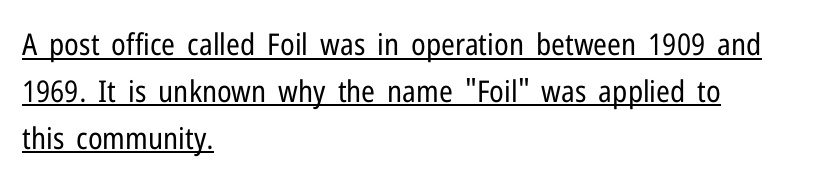
Each letter keeps its own natural width here, so spacing adapts to shape. Horizontally, the lines are justified to the leading edge only. Leading: standard. Heaviness? Minimal to ordinary, like unemphasized prose. What stands out about the letter spacing? Nothing — it is the standard amount. Beneath each row of characters lies a ruled line.
